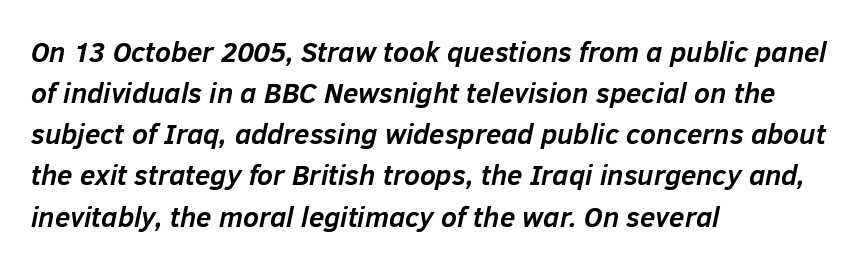
Q: Is the text bold? A: Yes.
Q: Is the text italic (slanted)? A: Yes, it leans right by about 12 degrees.
Q: Is the text underlined? A: No.
Q: How is the paragraph aligned? A: Left-aligned.
Q: Is the spacing between letters normal or unusually wide? A: Normal.
Q: Is the spacing between lines tight, normal or loose? A: Normal.
Q: Width (condensed, normal, or wide)? A: Normal.
Q: Stroke contrast? A: Low.
Q: x-height? A: Medium.
Q: Monospaced? A: No.
